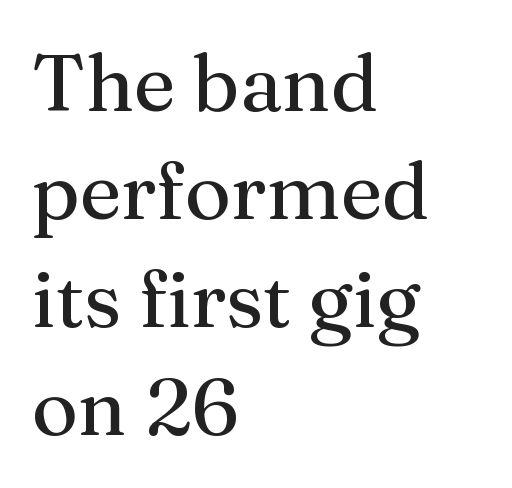
Q: Is the text bold? A: No.
Q: Is the text italic (slanted)? A: No, it is upright.
Q: Is the typeface a serif or a sans-serif typeface? A: Serif.
Q: Is the text underlined? A: No.
Q: How is the paragraph aligned? A: Left-aligned.
Q: Is the spacing between letters normal or unusually wide? A: Normal.
Q: Is the spacing between lines tight, normal or loose? A: Normal.
Q: Width (condensed, normal, or wide)? A: Normal.
Q: Stroke contrast? A: Medium.
Q: x-height? A: Medium.
Q: Monospaced? A: No.
